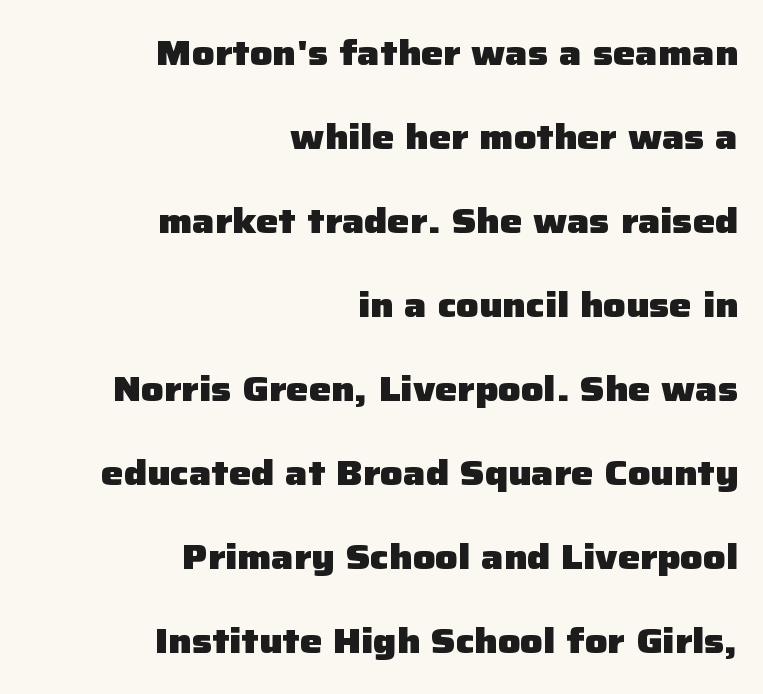
The image shows 35 px heavy sans-serif type, upright; set right-aligned, loose line spacing (2.4x), normal letter spacing, not underlined; low stroke contrast and a medium x-height.
